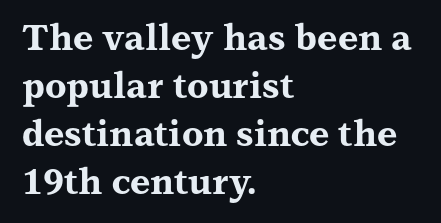
{"serif": "yes", "italic": "no", "bold": "yes", "weight": "bold", "width": "wide", "stroke_contrast": "medium", "x_height": "medium", "monospaced": "no", "underline": "no", "align": "left", "line_spacing": "normal", "line_spacing_ratio": 1.37, "letter_spacing": "normal", "letter_spacing_em": 0.0, "glyph_px": 35}
